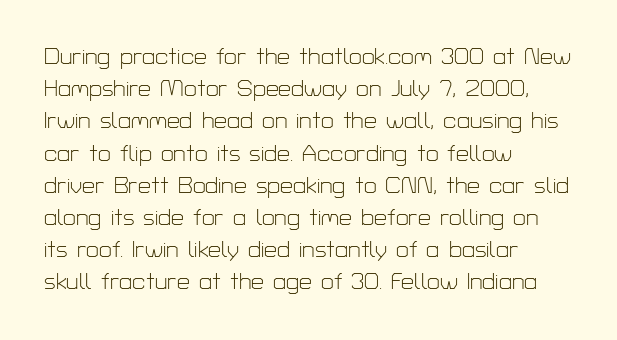
{"italic": "no", "bold": "no", "underline": "no", "align": "left", "line_spacing": "normal", "line_spacing_ratio": 1.4, "letter_spacing": "normal", "letter_spacing_em": 0.0, "glyph_px": 23}
